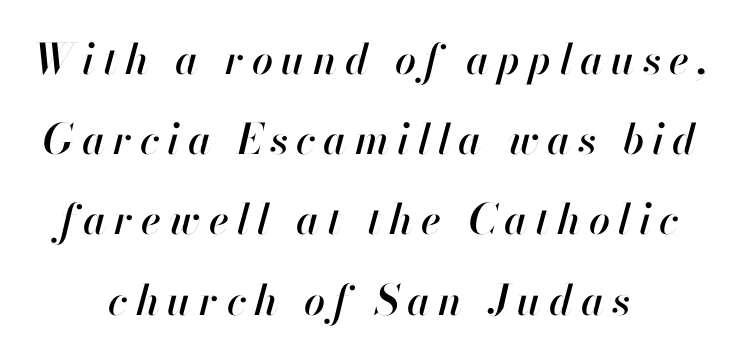
The image shows 42 px text type, italic (leaning right); set centered, loose line spacing (1.91x), not underlined; high stroke contrast and a small x-height.
